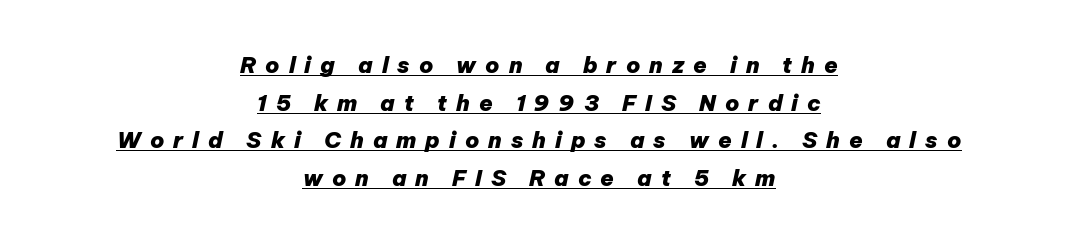
Q: Is the text bold? A: Yes.
Q: Is the text italic (slanted)? A: Yes, it leans right by about 12 degrees.
Q: Is the text underlined? A: Yes.
Q: How is the paragraph aligned? A: Centered.
Q: Is the spacing between letters normal or unusually wide? A: Unusually wide.
